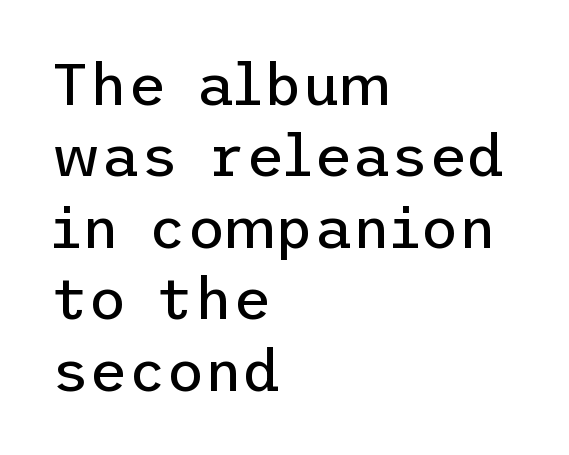
{"serif": "no", "italic": "no", "bold": "no", "weight": "regular", "width": "normal", "stroke_contrast": "low", "x_height": "medium", "underline": "no", "align": "left", "line_spacing_ratio": 1.21, "letter_spacing": "normal", "letter_spacing_em": 0.0, "glyph_px": 59}
